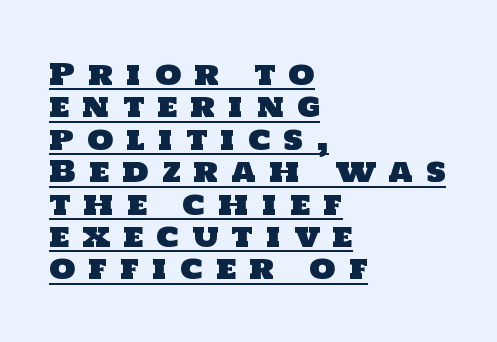
Each letter keeps its own natural width here, so spacing adapts to shape. Between one letter and the next there's a generous, obvious gap. Honestly, the underline is the first thing you notice here. Classification — sans serif.
